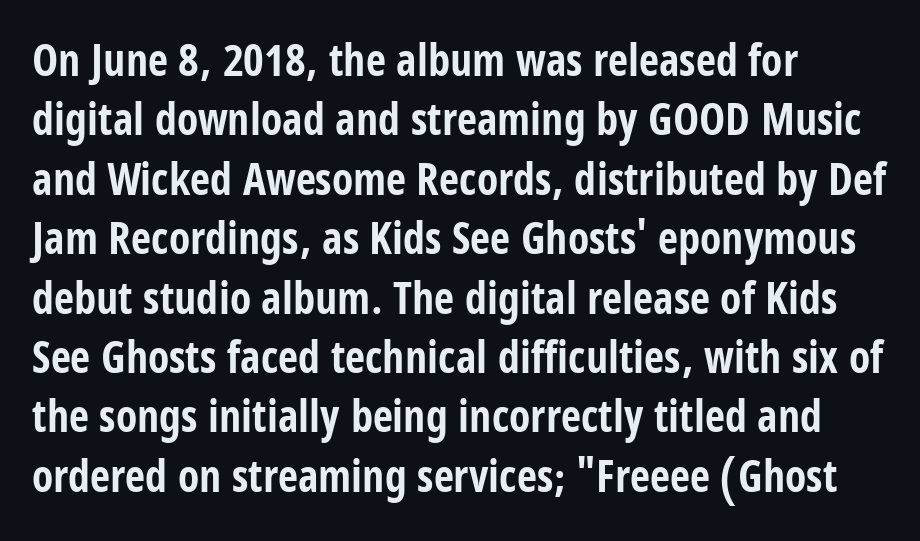
{"serif": "no", "italic": "no", "bold": "yes", "weight": "bold", "width": "condensed", "stroke_contrast": "low", "x_height": "large", "monospaced": "no", "underline": "no", "align": "left", "line_spacing": "normal", "line_spacing_ratio": 1.35, "letter_spacing": "normal", "letter_spacing_em": 0.0, "glyph_px": 44}
